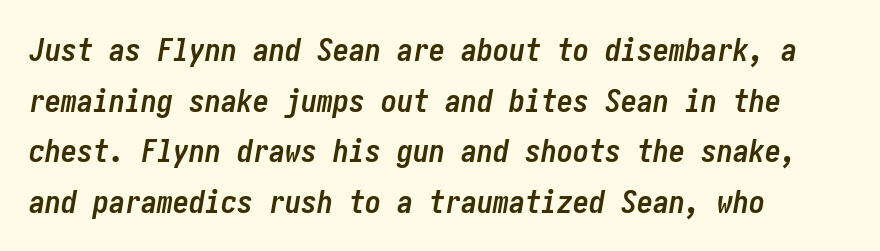
The image shows 32 px semibold, condensed type, italic (leaning right); set left-aligned, normal line spacing (1.58x), normal letter spacing, not underlined; low stroke contrast and a medium x-height.
